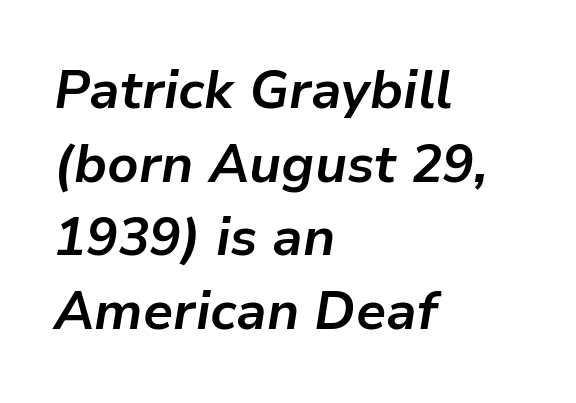
Q: Is the text bold? A: Yes.
Q: Is the text italic (slanted)? A: Yes, it leans right by about 9 degrees.
Q: Is the text underlined? A: No.
Q: How is the paragraph aligned? A: Left-aligned.
Q: Is the spacing between letters normal or unusually wide? A: Normal.
Q: Is the spacing between lines tight, normal or loose? A: Normal.
Q: Width (condensed, normal, or wide)? A: Normal.
Q: Stroke contrast? A: Low.
Q: x-height? A: Medium.
Q: Monospaced? A: No.
